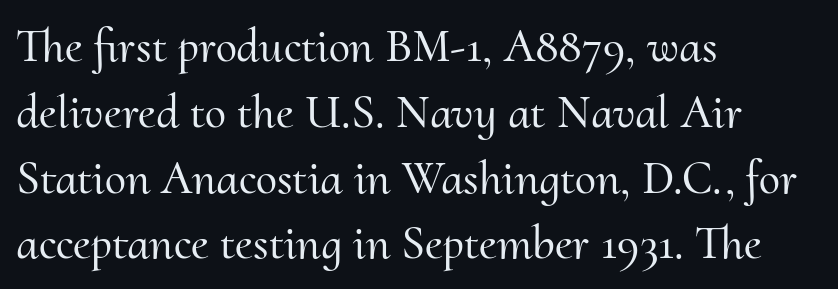
The image shows 48 px serif type, upright; set left-aligned, normal line spacing (1.37x), normal letter spacing, not underlined; medium stroke contrast and a small x-height.
